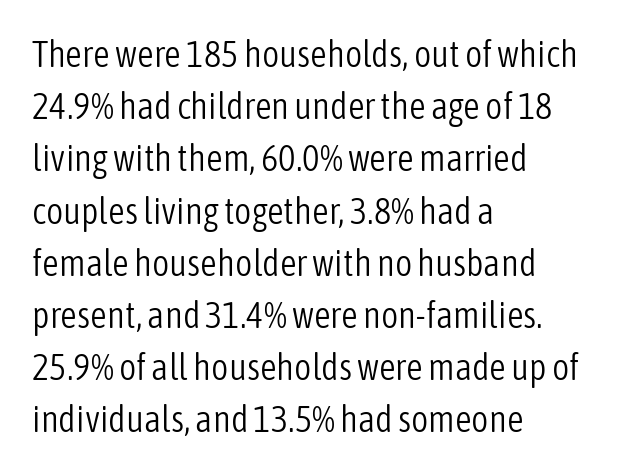
Q: Is the text bold? A: No.
Q: Is the text italic (slanted)? A: No, it is upright.
Q: Is the typeface a serif or a sans-serif typeface? A: Sans-serif.
Q: Is the text underlined? A: No.
Q: How is the paragraph aligned? A: Left-aligned.
Q: Is the spacing between letters normal or unusually wide? A: Normal.
Q: Is the spacing between lines tight, normal or loose? A: Normal.
Q: Width (condensed, normal, or wide)? A: Condensed.
Q: Stroke contrast? A: Low.
Q: x-height? A: Medium.
Q: Monospaced? A: No.
